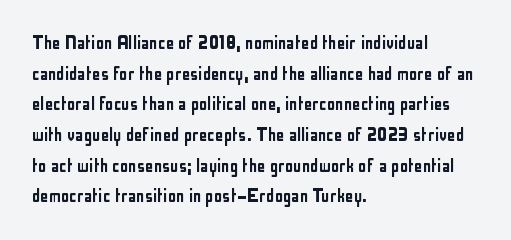
Style check: upright. Quick note: interline space is typical. This sample uses plain, unmodified letter spacing. In CSS terms this would be text-align: left.
